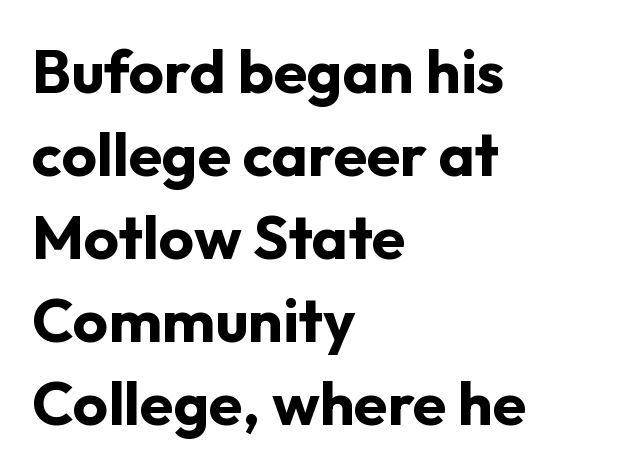
The image shows 61 px bold sans-serif type, upright; set left-aligned, normal line spacing (1.36x), normal letter spacing, not underlined; low stroke contrast and a medium x-height.
